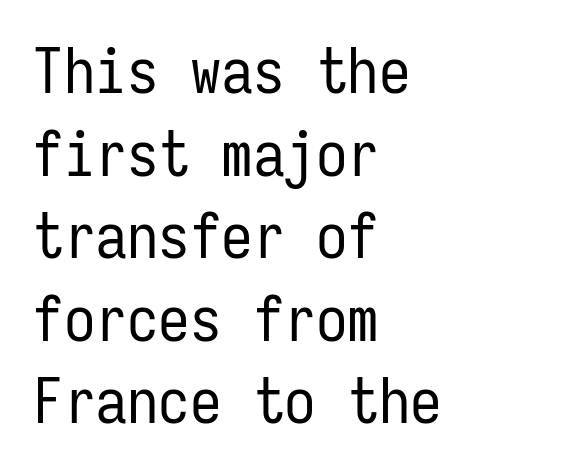
{"serif": "no", "italic": "no", "bold": "no", "weight": "regular", "width": "condensed", "stroke_contrast": "low", "x_height": "medium", "monospaced": "yes", "underline": "no", "align": "left", "line_spacing": "normal", "line_spacing_ratio": 1.31, "letter_spacing": "normal", "letter_spacing_em": 0.0, "glyph_px": 63}
